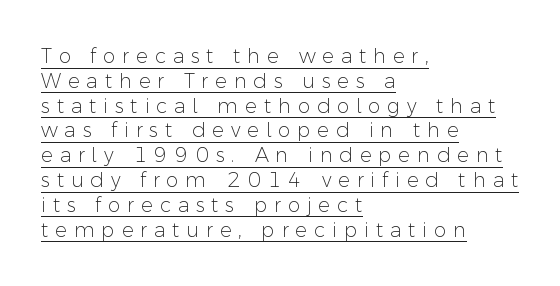
Q: Is the text bold? A: No.
Q: Is the text italic (slanted)? A: No, it is upright.
Q: Is the text underlined? A: Yes.
Q: How is the paragraph aligned? A: Left-aligned.
Q: Is the spacing between letters normal or unusually wide? A: Unusually wide.
